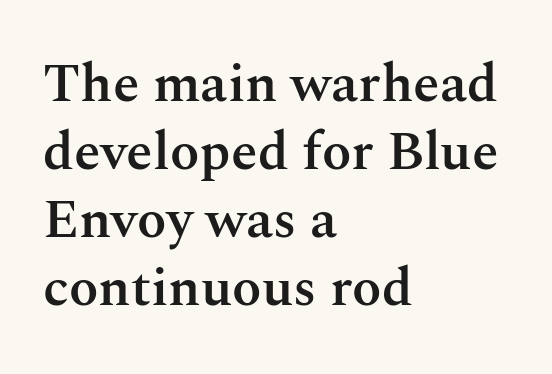
Q: Is the text bold? A: Semi-bold.
Q: Is the text italic (slanted)? A: No, it is upright.
Q: Is the typeface a serif or a sans-serif typeface? A: Serif.
Q: Is the text underlined? A: No.
Q: How is the paragraph aligned? A: Left-aligned.
Q: Is the spacing between letters normal or unusually wide? A: Normal.
Q: Is the spacing between lines tight, normal or loose? A: Normal.
Q: Width (condensed, normal, or wide)? A: Normal.
Q: Stroke contrast? A: Medium.
Q: x-height? A: Medium.
Q: Monospaced? A: No.
